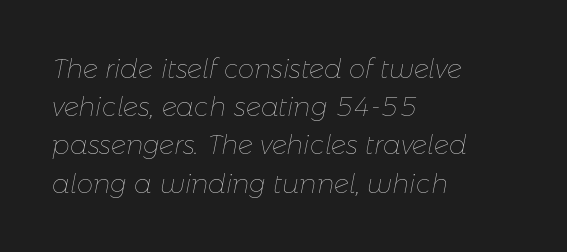
{"italic": "yes", "lean": "right", "slant_degrees": 11, "bold": "no", "underline": "no", "align": "left", "line_spacing": "normal", "line_spacing_ratio": 1.47, "letter_spacing": "normal", "letter_spacing_em": 0.0, "glyph_px": 26}
